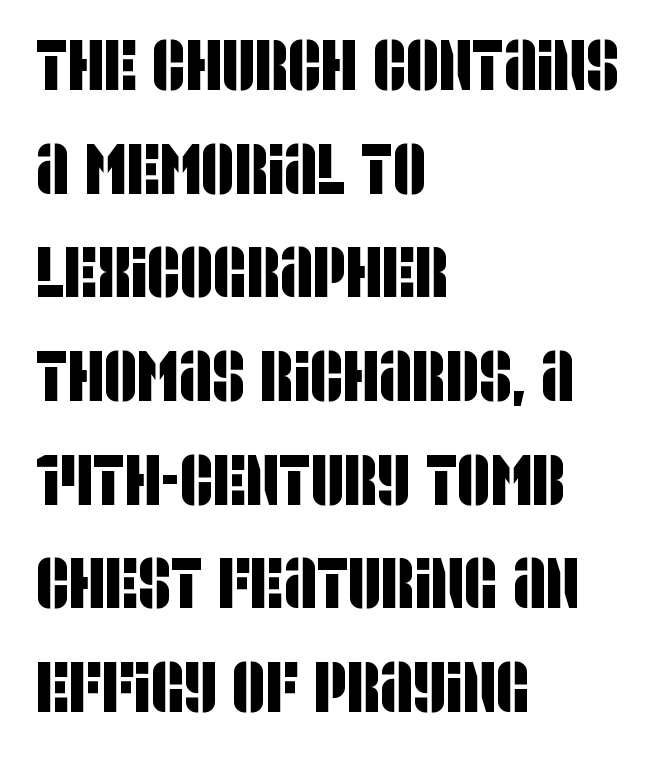
Think of a printed novel: that variable character pitch is what you see here. This rendering employs a face without finishing strokes, i.e., a sans-serif. The setting favours the left margin, as ordinary paragraphs usually do. The space beneath each line is pristine and unruled.
